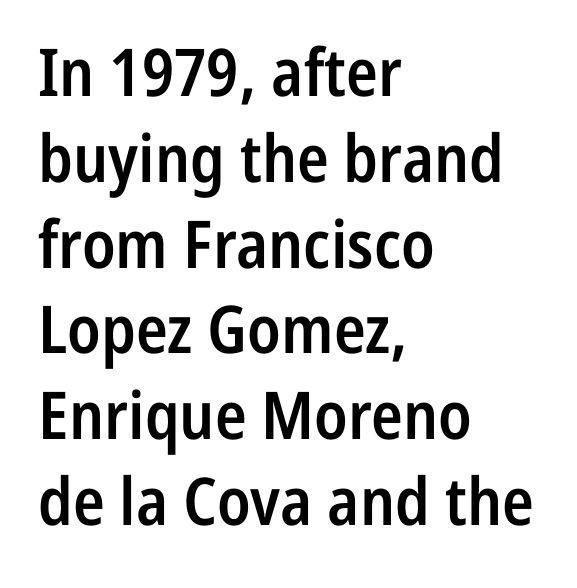
A typesetter would label this face a sans. Each new line begins a customary step beneath the previous one. The font is running at a semibold setting, under full bold. In CSS terms this would be text-align: left. Words float on clear page, feet unadorned. It's the straight-up-and-down kind of type.
